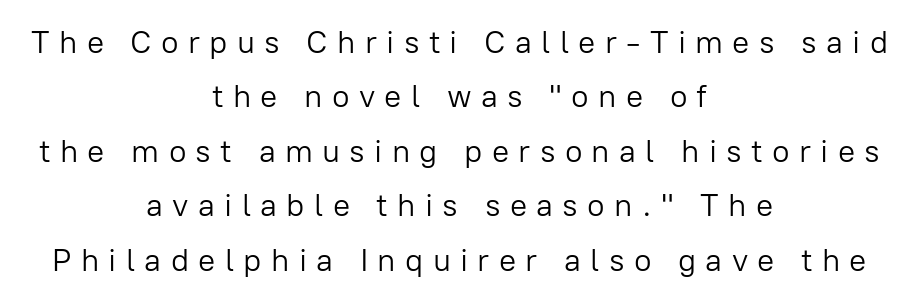
The image shows 32 px light sans-serif type, upright; set centered, normal line spacing (1.7x), unusually wide letter spacing (+0.29 em), not underlined; low stroke contrast and a medium x-height.
